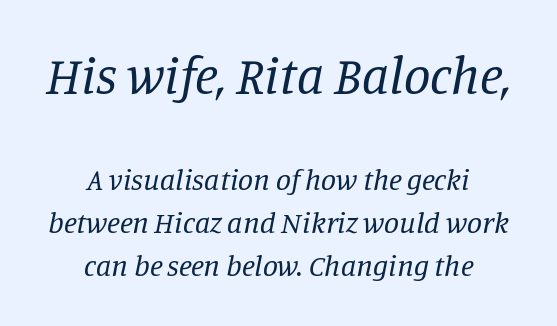
Stroke thickness stays within the range of a standard reading face or lighter. One glance says typical: line gaps are just what's usual. To sum up the face: it has serifs. The glyphs look as if they've been sheared to an angle. Underlining? Definitely not there.
